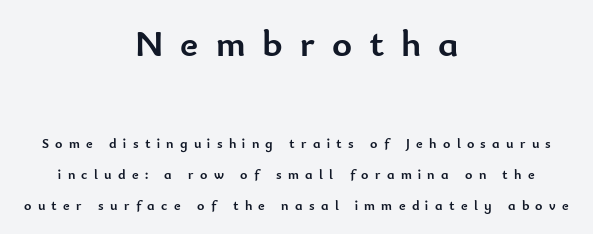
{"serif": "no", "italic": "no", "bold": "yes", "weight": "semibold", "width": "normal", "stroke_contrast": "low", "x_height": "small", "monospaced": "no", "underline": "no", "align": "center", "line_spacing": "loose", "line_spacing_ratio": 2.24, "letter_spacing": "wide", "letter_spacing_em": 0.45, "larger_block": "first", "size_ratio": 2.71, "glyph_px": 38}
